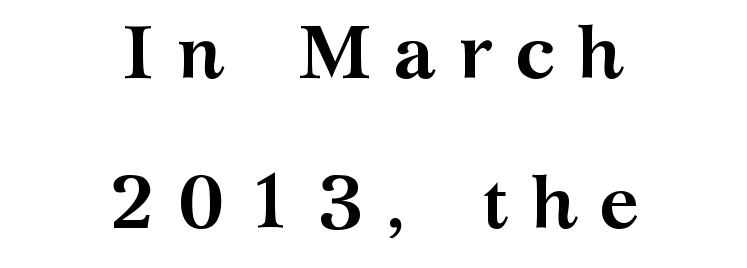
Teacher's note: observe the equal gaps on both sides — that is centered alignment. Typographically, this falls in the serif category. A bare baseline throughout the passage. Tracking here is generous; glyphs stand well apart from one another. The font is running at its bold setting. No italicization has been applied; the sample stays upright.
